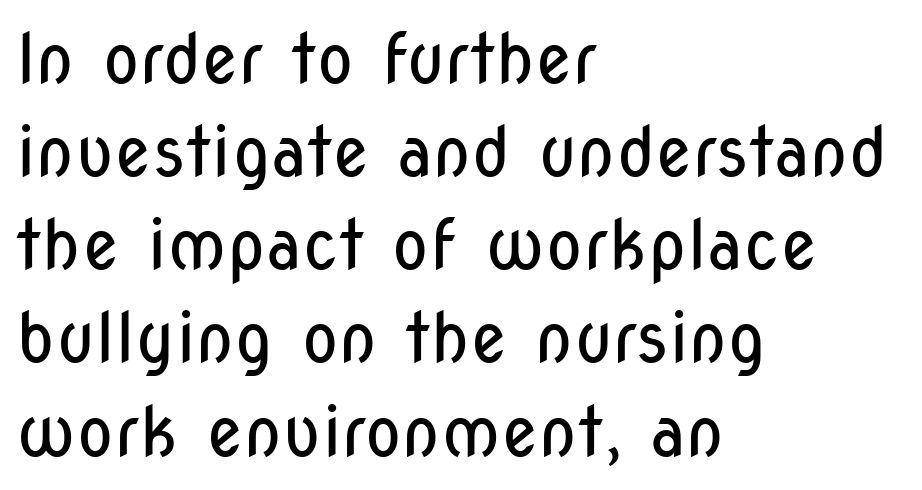
The image shows 69 px regular-weight, condensed sans-serif type, upright; set left-aligned, normal line spacing (1.35x), normal letter spacing, not underlined; low stroke contrast and a medium x-height.
